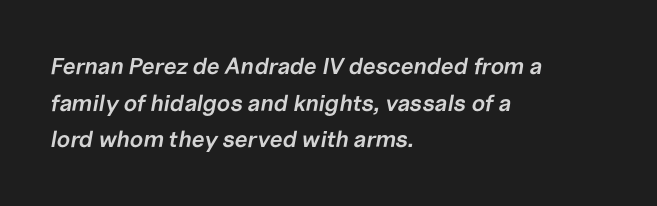
Q: Is the text bold? A: Semi-bold.
Q: Is the text italic (slanted)? A: Yes, it leans right by about 10 degrees.
Q: Is the text underlined? A: No.
Q: How is the paragraph aligned? A: Left-aligned.
Q: Is the spacing between letters normal or unusually wide? A: Normal.
Q: Is the spacing between lines tight, normal or loose? A: Normal.
